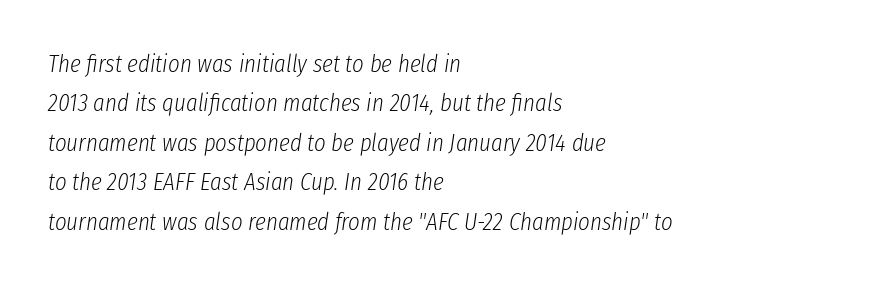
Q: Is the text bold? A: No.
Q: Is the text italic (slanted)? A: Yes, it leans right by about 8 degrees.
Q: Is the text underlined? A: No.
Q: How is the paragraph aligned? A: Left-aligned.
Q: Is the spacing between letters normal or unusually wide? A: Normal.
Q: Is the spacing between lines tight, normal or loose? A: Normal.
